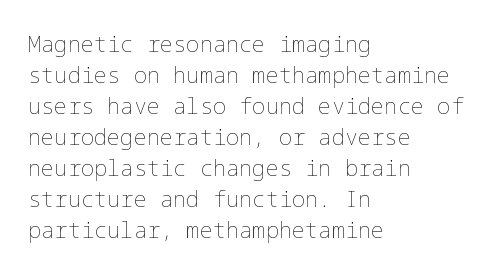
{"italic": "no", "bold": "no", "underline": "no", "align": "left", "line_spacing": "normal", "line_spacing_ratio": 1.41, "letter_spacing": "normal", "letter_spacing_em": 0.0, "glyph_px": 22}
